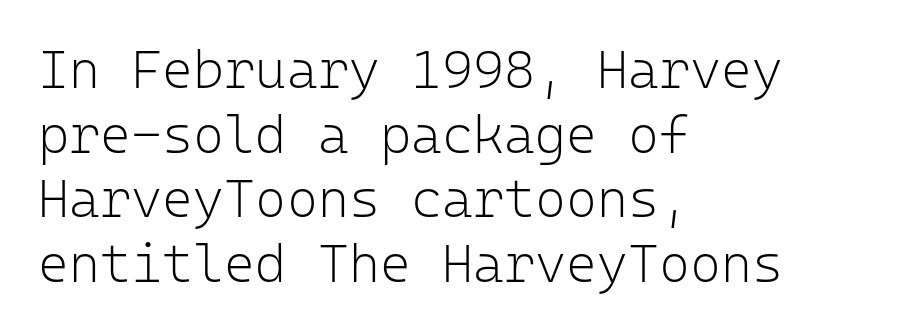
{"serif": "no", "italic": "no", "bold": "no", "weight": "light", "width": "normal", "stroke_contrast": "low", "x_height": "medium", "monospaced": "yes", "underline": "no", "align": "left", "line_spacing_ratio": 1.22, "letter_spacing": "normal", "letter_spacing_em": 0.0, "glyph_px": 53}
